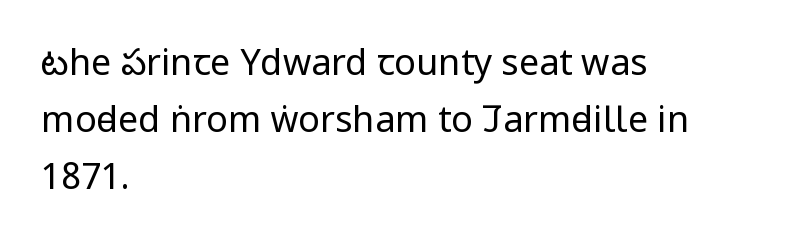
Q: Is the text bold? A: No.
Q: Is the text italic (slanted)? A: No, it is upright.
Q: Is the typeface a serif or a sans-serif typeface? A: Sans-serif.
Q: Is the text underlined? A: No.
Q: How is the paragraph aligned? A: Left-aligned.
Q: Is the spacing between letters normal or unusually wide? A: Normal.
Q: Is the spacing between lines tight, normal or loose? A: Normal.
Q: Width (condensed, normal, or wide)? A: Condensed.
Q: Stroke contrast? A: Low.
Q: x-height? A: Large.
Q: Monospaced? A: No.
